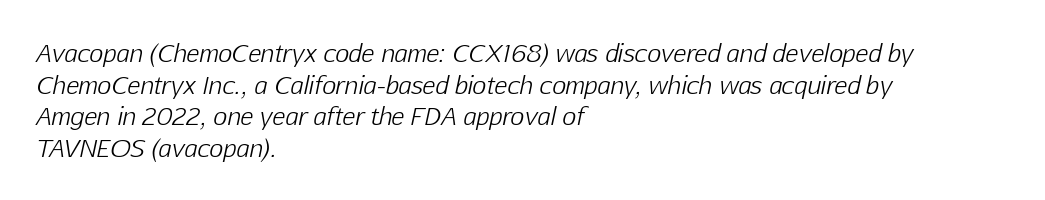
The image shows 24 px text type, italic (leaning right); set left-aligned, normal line spacing (1.32x), normal letter spacing, not underlined.
